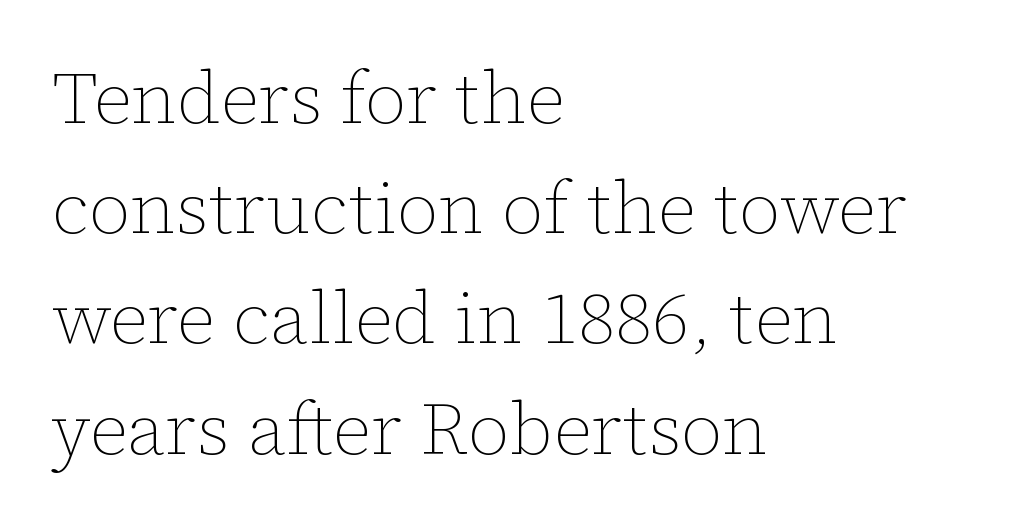
{"italic": "no", "bold": "no", "weight": "thin", "width": "normal", "stroke_contrast": "low", "x_height": "medium", "monospaced": "no", "underline": "no", "align": "left", "line_spacing": "normal", "line_spacing_ratio": 1.51, "letter_spacing": "normal", "letter_spacing_em": 0.0, "glyph_px": 73}
